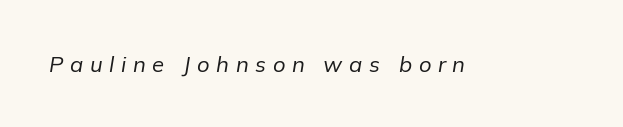
Q: Is the text bold? A: No.
Q: Is the text italic (slanted)? A: Yes, it leans right by about 9 degrees.
Q: Is the text underlined? A: No.
Q: Is the spacing between letters normal or unusually wide? A: Unusually wide.
